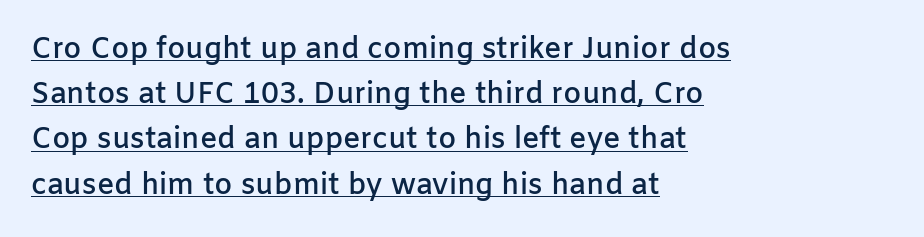
Q: Is the text bold? A: Semi-bold.
Q: Is the text italic (slanted)? A: No, it is upright.
Q: Is the typeface a serif or a sans-serif typeface? A: Sans-serif.
Q: Is the text underlined? A: Yes.
Q: How is the paragraph aligned? A: Left-aligned.
Q: Is the spacing between letters normal or unusually wide? A: Normal.
Q: Is the spacing between lines tight, normal or loose? A: Normal.
Q: Width (condensed, normal, or wide)? A: Normal.
Q: Stroke contrast? A: Low.
Q: x-height? A: Medium.
Q: Monospaced? A: No.
